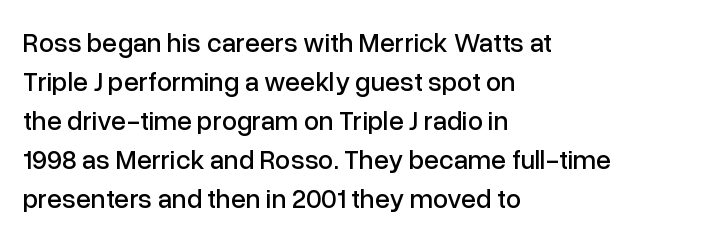
The image shows 27 px text type, upright; set left-aligned, normal line spacing (1.44x), normal letter spacing, not underlined.
